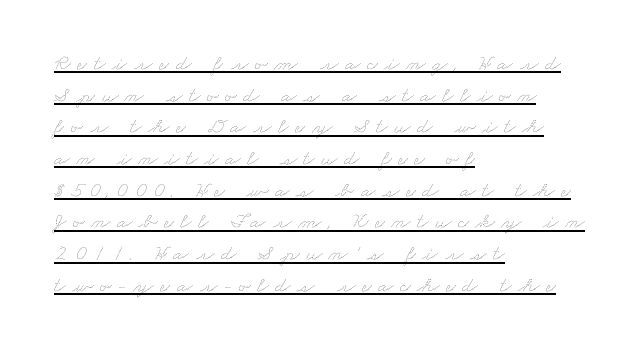
Observe the wide spacing: letters keep a clear distance from each other. Normally led — the rows are evenly, conventionally spaced. Is the type heavy? It reads as light-to-regular instead. In designer terms, the underline attribute is active on this setting. The compositor pushed each line to the left boundary.
